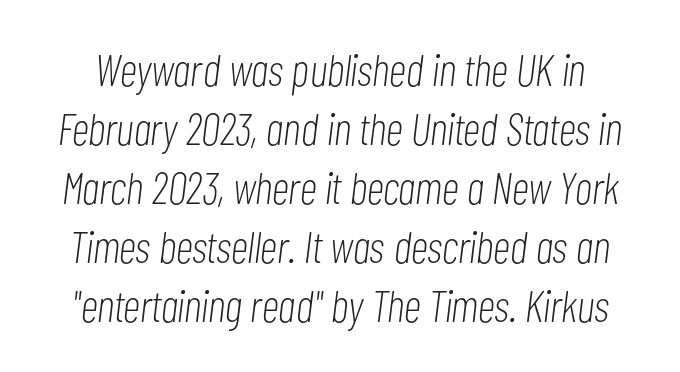
You can tell it's italic because the verticals aren't actually vertical. The passage shown is not underscored anywhere. Line spacing here is normal. A typesetter would call this proportional, since set widths differ per character. Caption: standard tracking, unaltered. No chunkiness to these letters — they're not bold.
